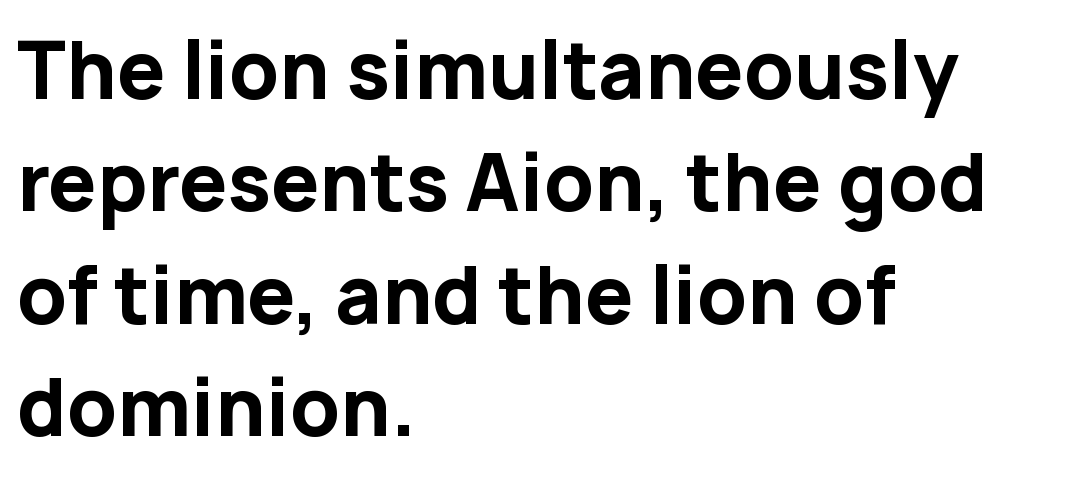
Q: Is the text bold? A: Yes.
Q: Is the text italic (slanted)? A: No, it is upright.
Q: Is the typeface a serif or a sans-serif typeface? A: Sans-serif.
Q: Is the text underlined? A: No.
Q: How is the paragraph aligned? A: Left-aligned.
Q: Is the spacing between letters normal or unusually wide? A: Normal.
Q: Is the spacing between lines tight, normal or loose? A: Normal.
Q: Width (condensed, normal, or wide)? A: Normal.
Q: Stroke contrast? A: Low.
Q: x-height? A: Medium.
Q: Monospaced? A: No.
